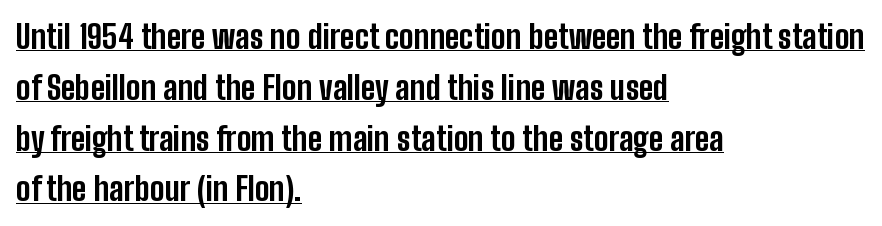
Q: Is the text bold? A: Yes.
Q: Is the text italic (slanted)? A: No, it is upright.
Q: Is the typeface a serif or a sans-serif typeface? A: Sans-serif.
Q: Is the text underlined? A: Yes.
Q: How is the paragraph aligned? A: Left-aligned.
Q: Is the spacing between letters normal or unusually wide? A: Normal.
Q: Is the spacing between lines tight, normal or loose? A: Normal.
Q: Width (condensed, normal, or wide)? A: Condensed.
Q: Stroke contrast? A: Low.
Q: x-height? A: Medium.
Q: Monospaced? A: No.
